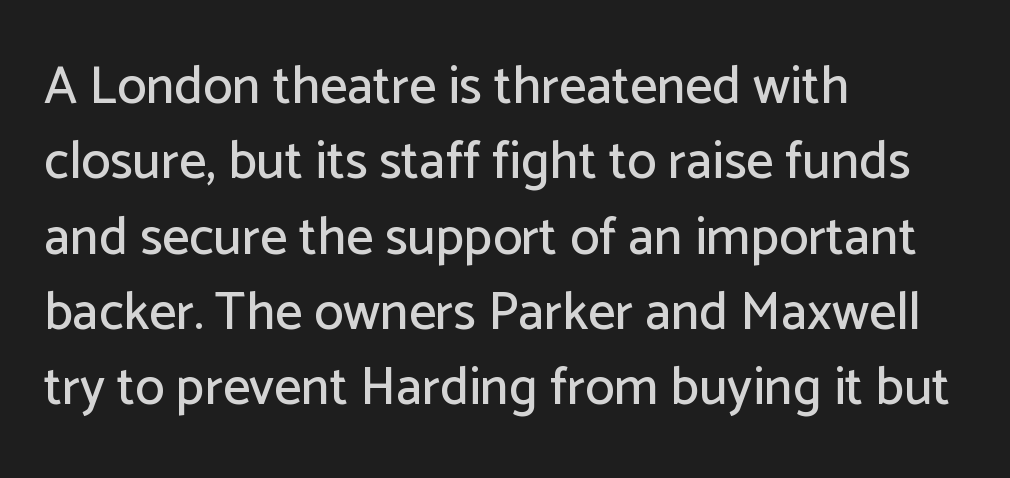
The image shows 53 px sans-serif type, upright; set left-aligned, normal line spacing (1.42x), normal letter spacing, not underlined; low stroke contrast and a medium x-height.
